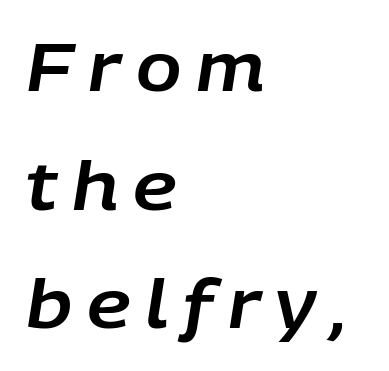
Q: Is the text italic (slanted)? A: Yes, it leans right by about 9 degrees.
Q: Is the text underlined? A: No.
Q: How is the paragraph aligned? A: Left-aligned.
Q: Is the spacing between letters normal or unusually wide? A: Unusually wide.
Q: Width (condensed, normal, or wide)? A: Normal.
Q: Stroke contrast? A: Low.
Q: x-height? A: Large.
Q: Monospaced? A: No.
